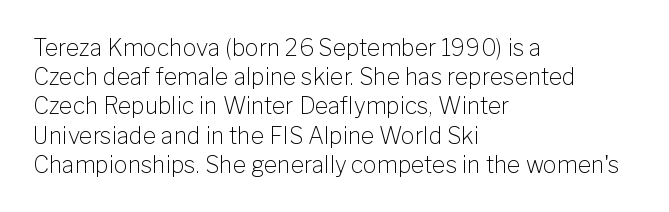
Q: Is the text bold? A: No.
Q: Is the text italic (slanted)? A: No, it is upright.
Q: Is the text underlined? A: No.
Q: How is the paragraph aligned? A: Left-aligned.
Q: Is the spacing between letters normal or unusually wide? A: Normal.
Q: Is the spacing between lines tight, normal or loose? A: Normal.
